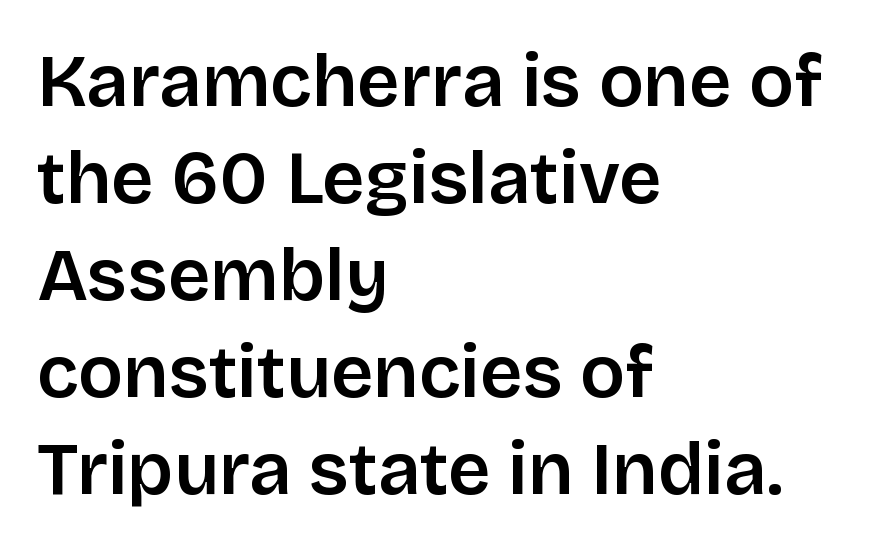
The typography opts for an upright posture over an oblique one. Type style note: lacks serifs. The line texture is even and compact thanks to regular tracking. These lines are rendered in a variable-pitch font.
